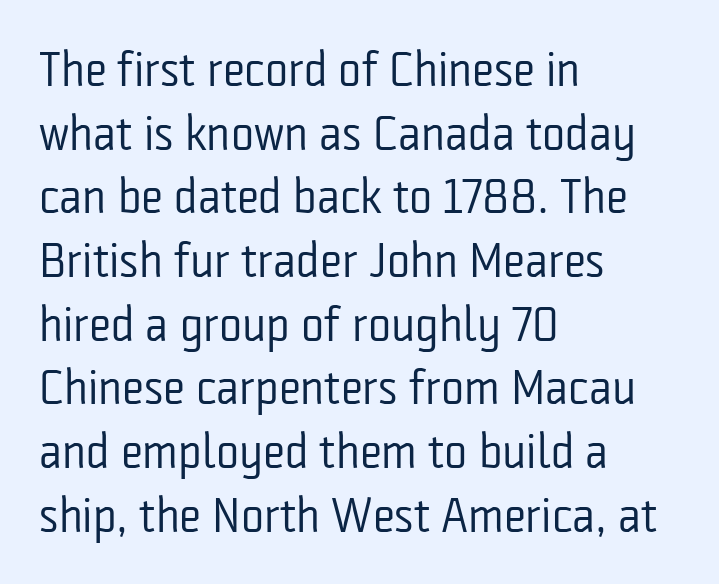
Q: Is the text bold? A: No.
Q: Is the text italic (slanted)? A: No, it is upright.
Q: Is the typeface a serif or a sans-serif typeface? A: Sans-serif.
Q: Is the text underlined? A: No.
Q: How is the paragraph aligned? A: Left-aligned.
Q: Is the spacing between letters normal or unusually wide? A: Normal.
Q: Is the spacing between lines tight, normal or loose? A: Normal.
Q: Width (condensed, normal, or wide)? A: Condensed.
Q: Stroke contrast? A: Low.
Q: x-height? A: Medium.
Q: Monospaced? A: No.
